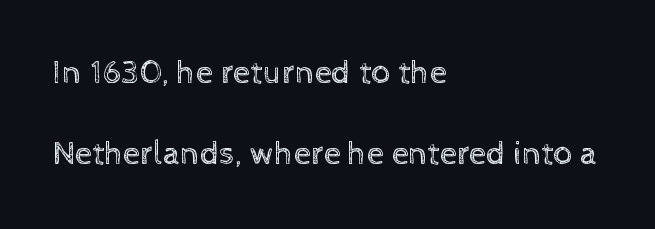
Honestly, there is no underline to notice here at all. The block of text is sparse from top to bottom, with ample space between rows. Italic? Not at all — the glyphs are vertical. These lines are rendered in a variable-pitch font. The typeface has the unassuming heft of standard copy or less.
